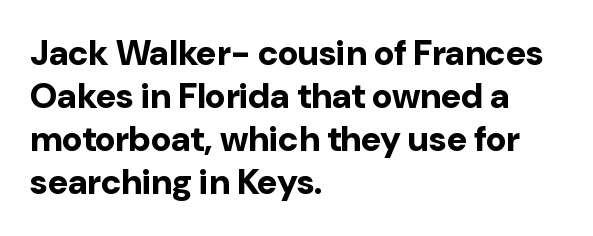
Q: Is the text bold? A: Yes.
Q: Is the text italic (slanted)? A: No, it is upright.
Q: Is the typeface a serif or a sans-serif typeface? A: Sans-serif.
Q: Is the text underlined? A: No.
Q: How is the paragraph aligned? A: Left-aligned.
Q: Is the spacing between letters normal or unusually wide? A: Normal.
Q: Width (condensed, normal, or wide)? A: Normal.
Q: Stroke contrast? A: Low.
Q: x-height? A: Medium.
Q: Monospaced? A: No.
